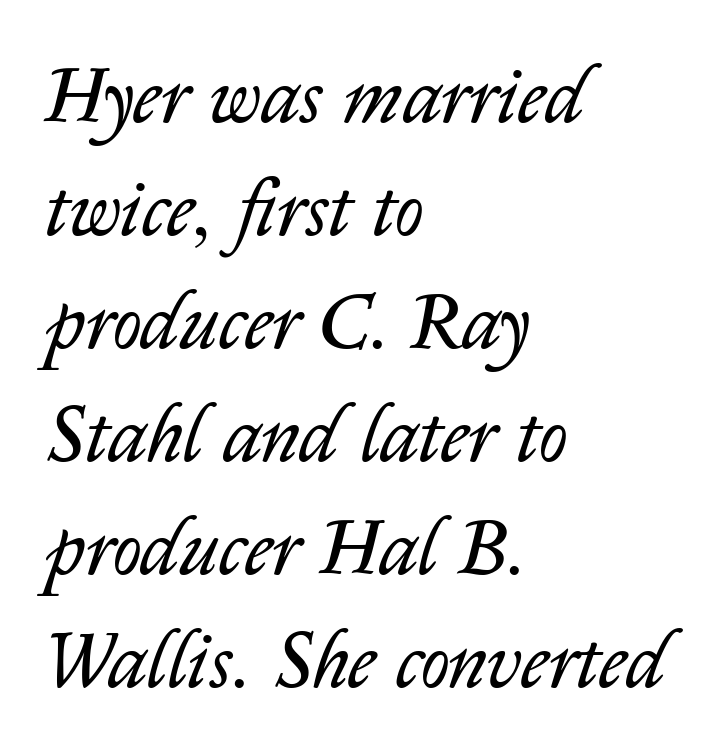
{"italic": "yes", "lean": "right", "slant_degrees": 14, "bold": "no", "weight": "regular", "width": "normal", "stroke_contrast": "low", "x_height": "medium", "monospaced": "no", "underline": "no", "align": "left", "line_spacing": "normal", "line_spacing_ratio": 1.43, "letter_spacing": "normal", "letter_spacing_em": 0.0, "glyph_px": 79}
